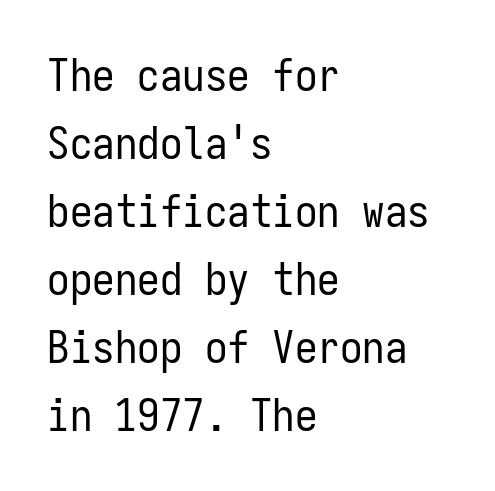
The image shows 45 px regular-weight, condensed sans-serif type, upright, monospaced; set left-aligned, normal line spacing (1.51x), normal letter spacing, not underlined; low stroke contrast and a medium x-height.
